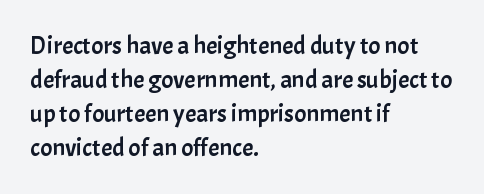
Q: Is the text italic (slanted)? A: No, it is upright.
Q: Is the text underlined? A: No.
Q: How is the paragraph aligned? A: Left-aligned.
Q: Is the spacing between letters normal or unusually wide? A: Normal.
Q: Is the spacing between lines tight, normal or loose? A: Normal.
